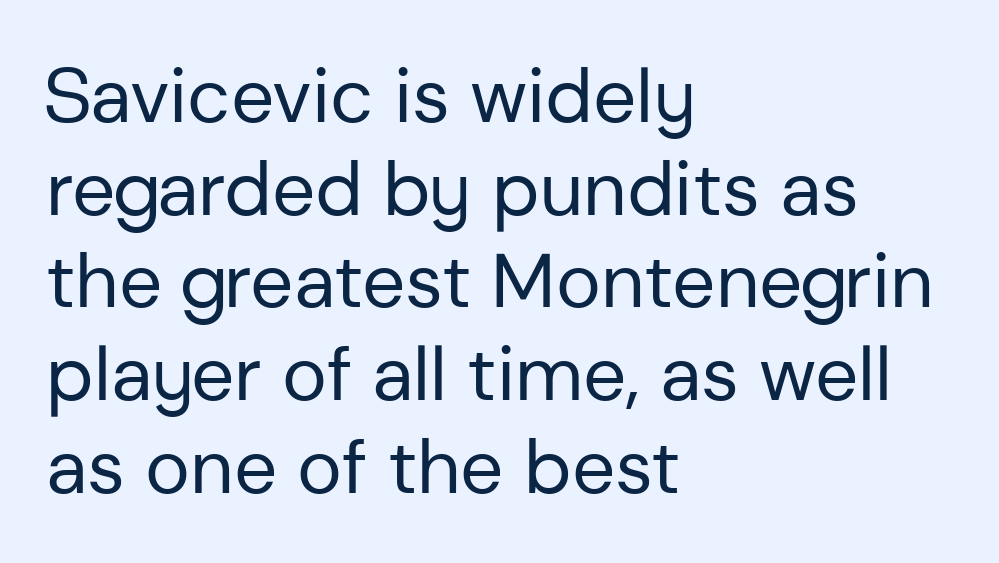
Q: Is the text bold? A: No.
Q: Is the text italic (slanted)? A: No, it is upright.
Q: Is the typeface a serif or a sans-serif typeface? A: Sans-serif.
Q: Is the text underlined? A: No.
Q: How is the paragraph aligned? A: Left-aligned.
Q: Is the spacing between letters normal or unusually wide? A: Normal.
Q: Width (condensed, normal, or wide)? A: Normal.
Q: Stroke contrast? A: Low.
Q: x-height? A: Medium.
Q: Monospaced? A: No.
